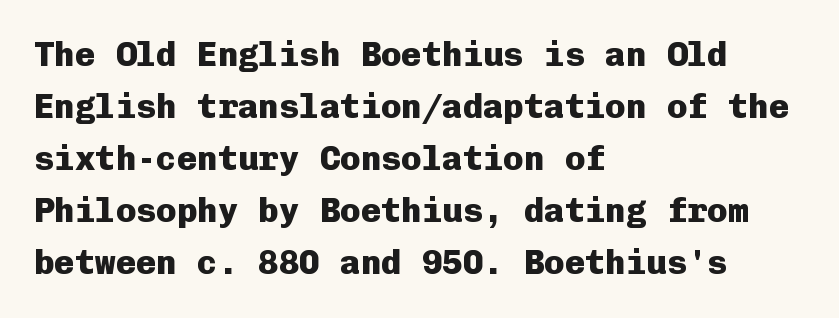
{"serif": "no", "italic": "no", "bold": "yes", "weight": "heavy", "width": "normal", "stroke_contrast": "low", "x_height": "medium", "monospaced": "yes", "underline": "no", "align": "left", "line_spacing": "normal", "line_spacing_ratio": 1.53, "letter_spacing": "normal", "letter_spacing_em": 0.0, "glyph_px": 34}
